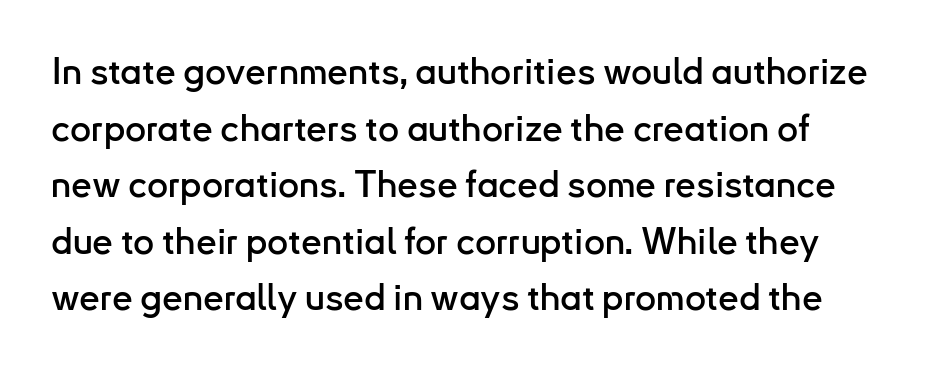
Q: Is the text italic (slanted)? A: No, it is upright.
Q: Is the typeface a serif or a sans-serif typeface? A: Sans-serif.
Q: Is the text underlined? A: No.
Q: Is the spacing between letters normal or unusually wide? A: Normal.
Q: Is the spacing between lines tight, normal or loose? A: Normal.
Q: Width (condensed, normal, or wide)? A: Normal.
Q: Stroke contrast? A: Low.
Q: x-height? A: Small.
Q: Monospaced? A: No.
